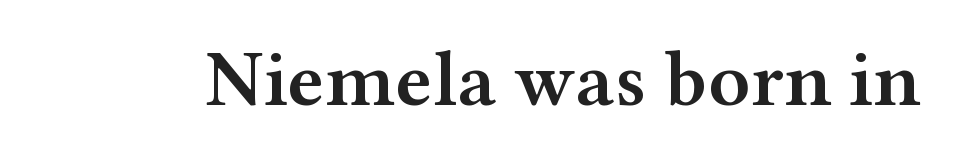
Q: Is the text bold? A: Semi-bold.
Q: Is the text italic (slanted)? A: No, it is upright.
Q: Is the typeface a serif or a sans-serif typeface? A: Serif.
Q: Is the text underlined? A: No.
Q: Is the spacing between letters normal or unusually wide? A: Normal.
Q: Width (condensed, normal, or wide)? A: Wide.
Q: Stroke contrast? A: Medium.
Q: x-height? A: Medium.
Q: Monospaced? A: No.
